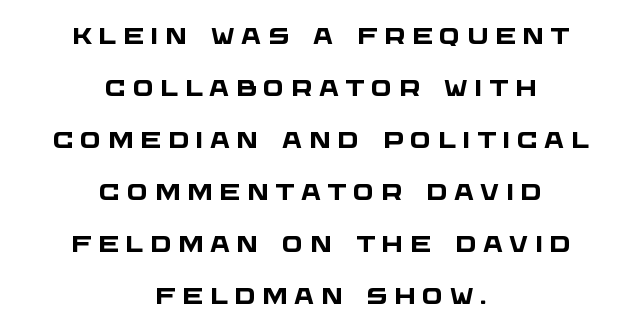
Heft: maximum for text — a bold. The zone under the glyphs is completely vacant. The paragraph has two soft edges and a firm central axis. The tracking jumps out immediately: characters are airy and widely separated.
